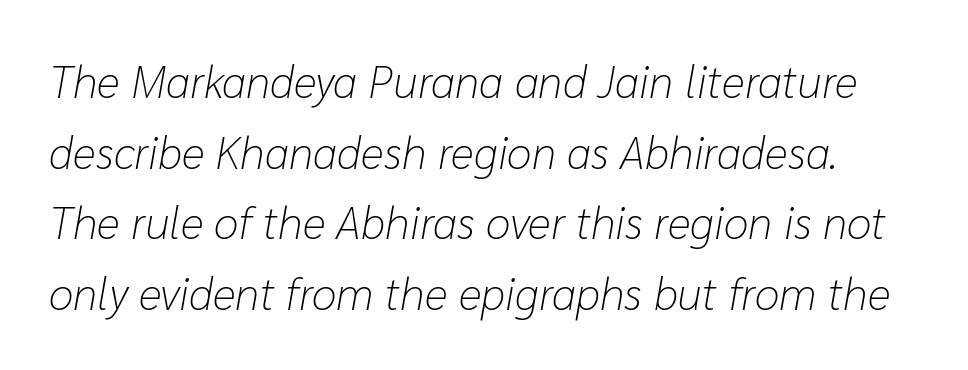
Q: Is the text bold? A: No.
Q: Is the text italic (slanted)? A: Yes, it leans right by about 10 degrees.
Q: Is the text underlined? A: No.
Q: Is the spacing between letters normal or unusually wide? A: Normal.
Q: Is the spacing between lines tight, normal or loose? A: Normal.
Q: Width (condensed, normal, or wide)? A: Normal.
Q: Stroke contrast? A: Low.
Q: x-height? A: Medium.
Q: Monospaced? A: No.
